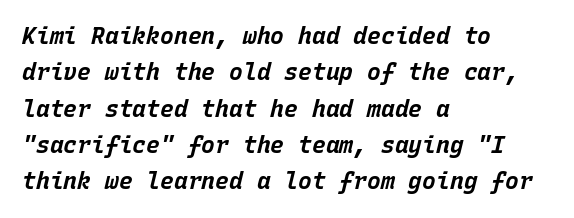
Q: Is the text bold? A: Yes.
Q: Is the text italic (slanted)? A: Yes, it leans right by about 15 degrees.
Q: Is the text underlined? A: No.
Q: How is the paragraph aligned? A: Left-aligned.
Q: Is the spacing between letters normal or unusually wide? A: Normal.
Q: Is the spacing between lines tight, normal or loose? A: Normal.
